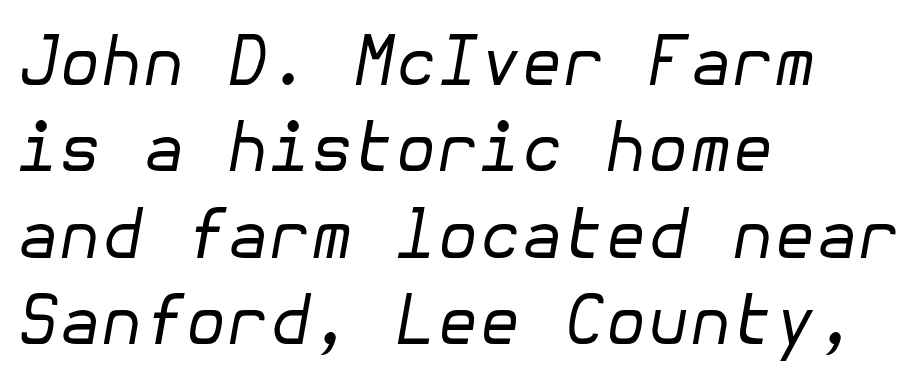
The image shows 68 px regular-weight type, italic (leaning right); set left-aligned, normal line spacing (1.27x), normal letter spacing, not underlined; low stroke contrast and a medium x-height.
